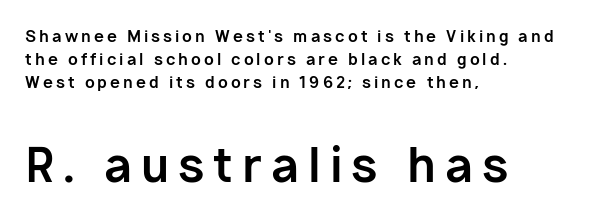
The image shows 47 px bold sans-serif type, upright; set left-aligned, normal line spacing (1.45x), not underlined; the second (bottom) block is 2.94x larger; low stroke contrast and a medium x-height.
